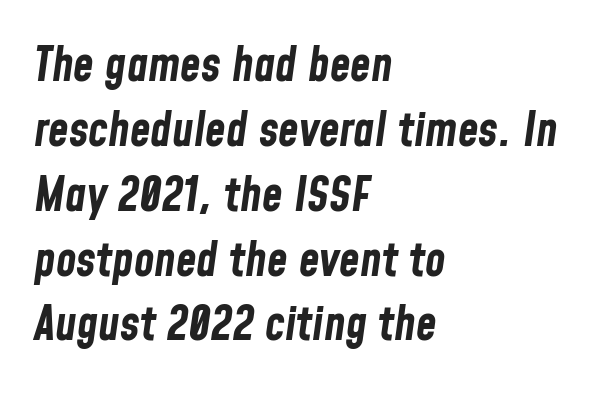
The image shows 47 px bold, condensed type, italic (leaning right); set left-aligned, normal line spacing (1.38x), normal letter spacing, not underlined; low stroke contrast and a medium x-height.
